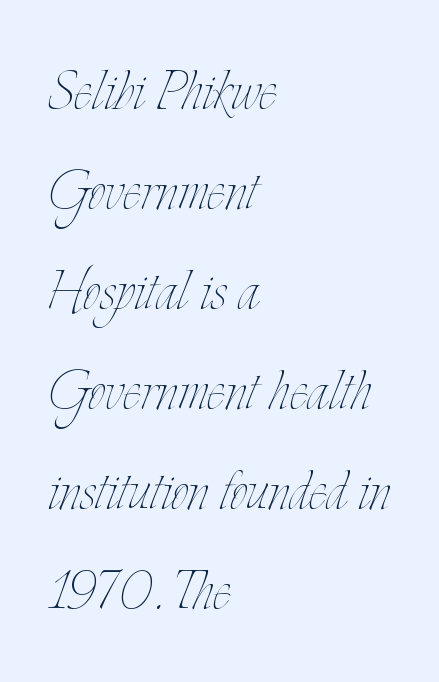
Q: Is the text bold? A: No.
Q: Is the text italic (slanted)? A: Yes.
Q: Is the text underlined? A: No.
Q: How is the paragraph aligned? A: Left-aligned.
Q: Is the spacing between letters normal or unusually wide? A: Normal.
Q: Is the spacing between lines tight, normal or loose? A: Normal.
Q: Width (condensed, normal, or wide)? A: Condensed.
Q: Stroke contrast? A: Low.
Q: x-height? A: Small.
Q: Monospaced? A: No.
